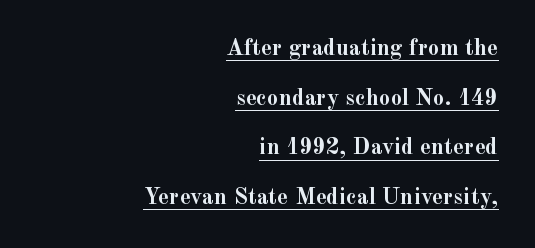
Reading down the column, the eye jumps a long way to each next line. The lines in this sample share a right terminus and differ only in where they begin. The font's upright variant was chosen for this text. No extra tracking has been applied to these lines. A full-strength bold gives these letters their thick strokes. A baseline rule has been typeset under these characters.
